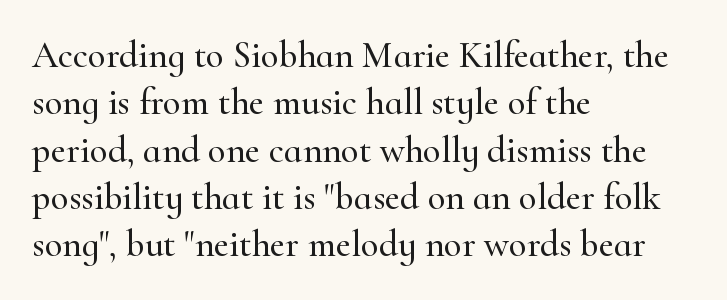
{"serif": "yes", "italic": "no", "width": "normal", "stroke_contrast": "high", "x_height": "small", "monospaced": "no", "underline": "no", "align": "left", "line_spacing": "normal", "line_spacing_ratio": 1.28, "letter_spacing": "normal", "letter_spacing_em": 0.0, "glyph_px": 37}
